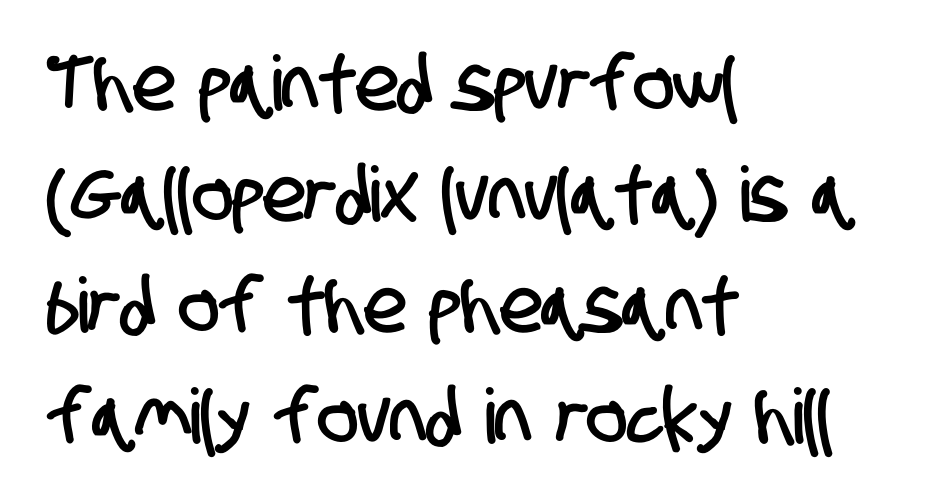
{"serif": "no", "width": "condensed", "stroke_contrast": "low", "x_height": "large", "monospaced": "no", "underline": "no", "align": "left", "line_spacing": "normal", "line_spacing_ratio": 1.46, "letter_spacing": "normal", "letter_spacing_em": 0.0, "glyph_px": 76}
